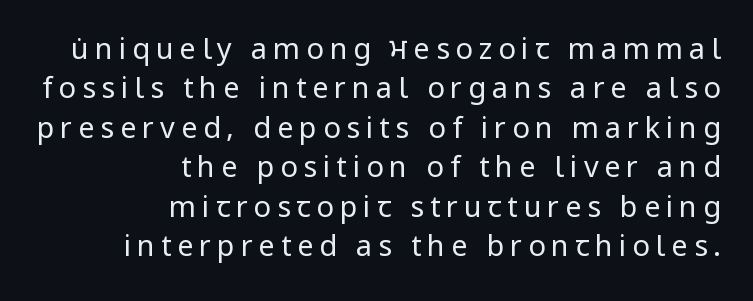
Q: Is the text bold? A: No.
Q: Is the text italic (slanted)? A: No, it is upright.
Q: Is the typeface a serif or a sans-serif typeface? A: Sans-serif.
Q: Is the text underlined? A: No.
Q: How is the paragraph aligned? A: Right-aligned.
Q: Is the spacing between letters normal or unusually wide? A: Unusually wide.
Q: Is the spacing between lines tight, normal or loose? A: Normal.
Q: Width (condensed, normal, or wide)? A: Normal.
Q: Stroke contrast? A: Low.
Q: x-height? A: Medium.
Q: Monospaced? A: No.
